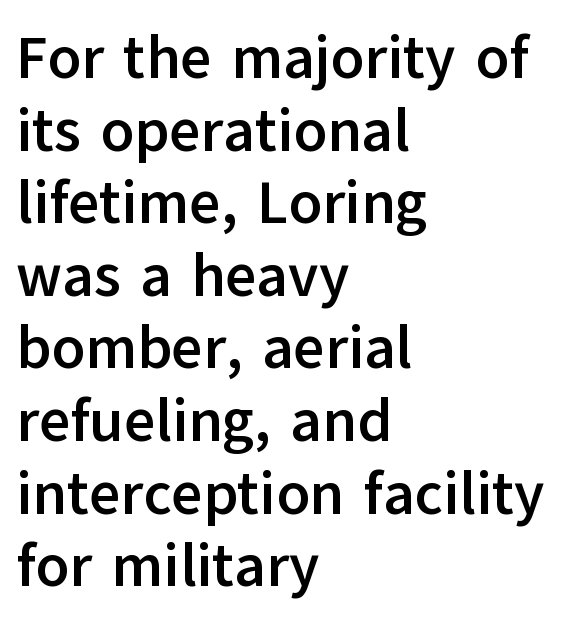
Q: Is the text bold? A: Yes.
Q: Is the text italic (slanted)? A: No, it is upright.
Q: Is the typeface a serif or a sans-serif typeface? A: Sans-serif.
Q: Is the text underlined? A: No.
Q: How is the paragraph aligned? A: Left-aligned.
Q: Is the spacing between letters normal or unusually wide? A: Normal.
Q: Width (condensed, normal, or wide)? A: Normal.
Q: Stroke contrast? A: Low.
Q: x-height? A: Medium.
Q: Monospaced? A: No.
